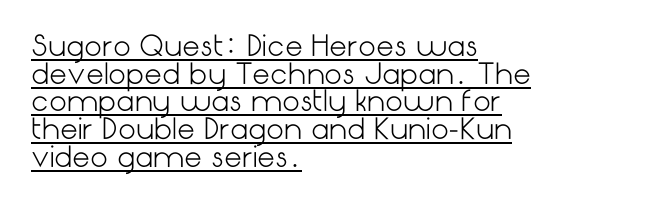
What kind of face is this? One without serifs — a sans. Underlining? Definitely there. The font's upright variant was chosen for this text. In terms of letterspacing, this is plain default setting. Does the copy run flush right? No — it runs flush left. A quiet, ordinary-to-light weight characterises the typeface.
